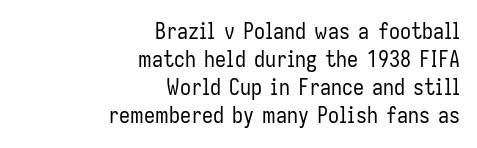
Q: Is the text bold? A: No.
Q: Is the text italic (slanted)? A: No, it is upright.
Q: Is the text underlined? A: No.
Q: How is the paragraph aligned? A: Right-aligned.
Q: Is the spacing between letters normal or unusually wide? A: Normal.
Q: Is the spacing between lines tight, normal or loose? A: Normal.
